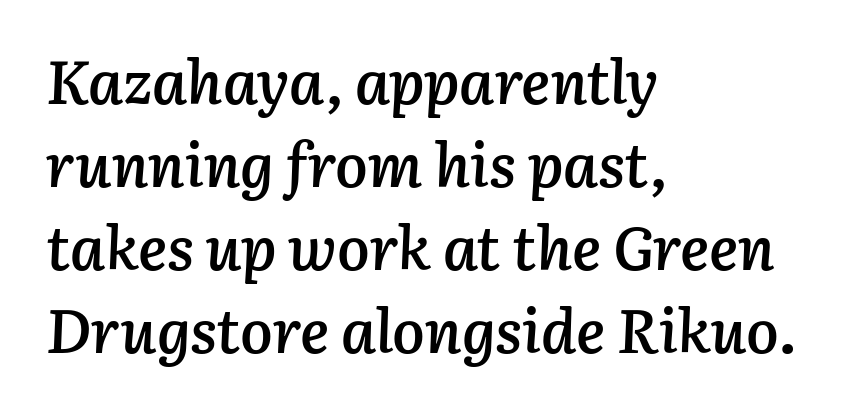
Does the leading feel generous? No, just average. There's an unmistakable incline to the writing here. Spacing verdict: proportional, widths tailored to each character. Here the glyphs are tracked normally, forming tight word shapes.
